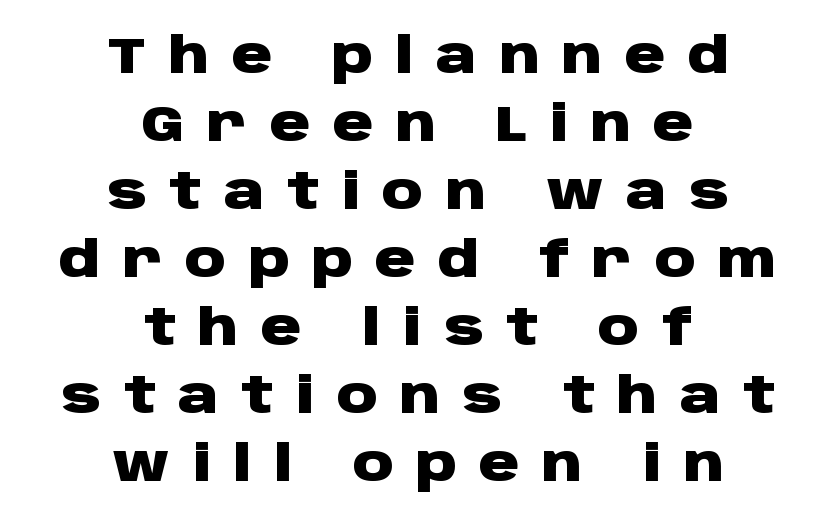
The image shows 50 px heavy, wide sans-serif type, upright; set centered, normal line spacing (1.36x), unusually wide letter spacing (+0.45 em), not underlined; low stroke contrast and a large x-height.
